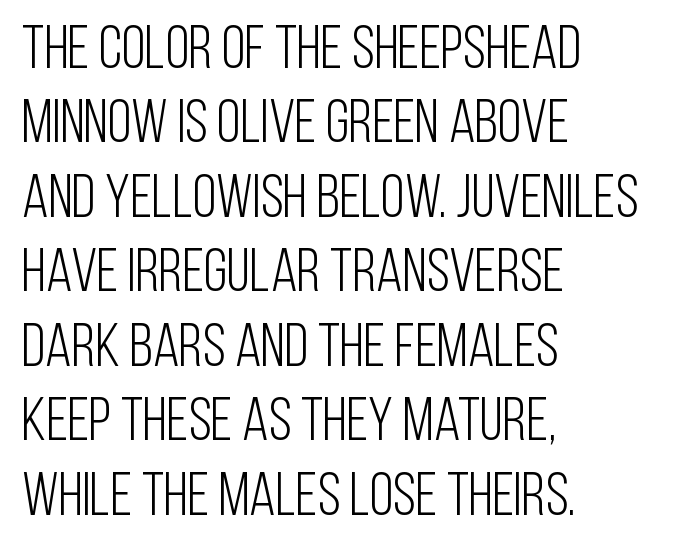
{"serif": "no", "italic": "no", "bold": "no", "weight": "light", "width": "condensed", "stroke_contrast": "low", "x_height": "large", "monospaced": "no", "underline": "no", "align": "left", "line_spacing_ratio": 1.22, "letter_spacing": "normal", "letter_spacing_em": 0.0, "glyph_px": 61}
